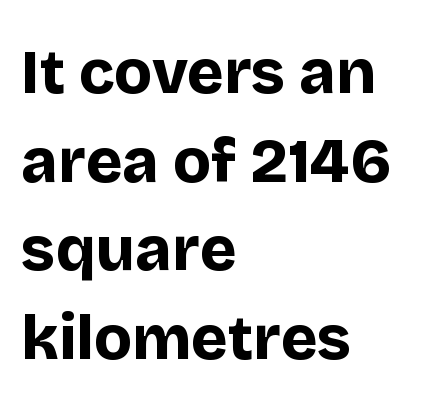
The image shows 62 px bold sans-serif type, upright; set left-aligned, normal line spacing (1.43x), normal letter spacing, not underlined; low stroke contrast and a large x-height.
